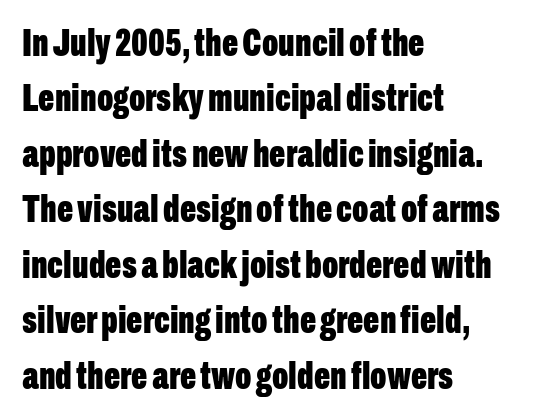
The image shows 38 px bold, condensed sans-serif type, upright; set left-aligned, normal line spacing (1.46x), normal letter spacing, not underlined; low stroke contrast and a medium x-height.
